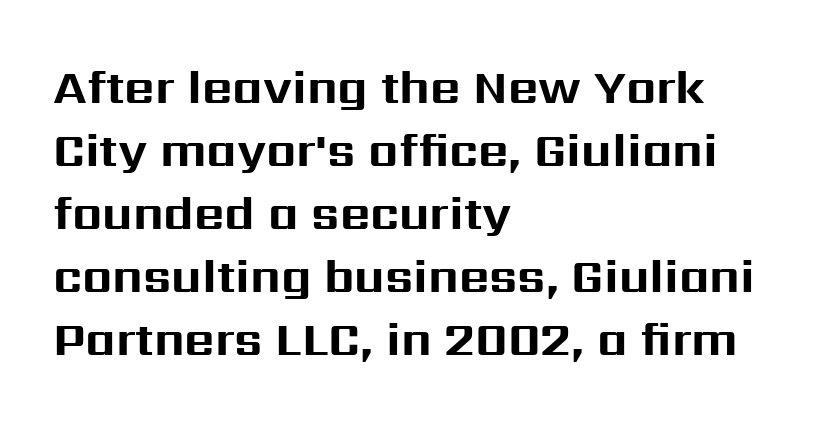
{"serif": "no", "italic": "no", "bold": "yes", "weight": "bold", "width": "normal", "stroke_contrast": "medium", "x_height": "medium", "monospaced": "no", "underline": "no", "align": "left", "line_spacing": "normal", "line_spacing_ratio": 1.34, "letter_spacing": "normal", "letter_spacing_em": 0.0, "glyph_px": 47}
